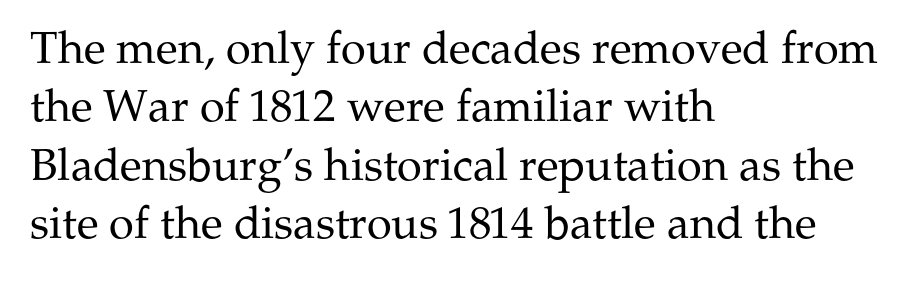
Q: Is the text bold? A: No.
Q: Is the text italic (slanted)? A: No, it is upright.
Q: Is the typeface a serif or a sans-serif typeface? A: Serif.
Q: Is the text underlined? A: No.
Q: How is the paragraph aligned? A: Left-aligned.
Q: Is the spacing between letters normal or unusually wide? A: Normal.
Q: Is the spacing between lines tight, normal or loose? A: Normal.
Q: Width (condensed, normal, or wide)? A: Normal.
Q: Stroke contrast? A: Medium.
Q: x-height? A: Medium.
Q: Monospaced? A: No.
